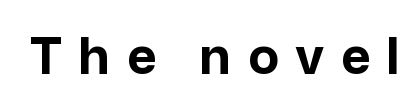
{"serif": "no", "italic": "no", "bold": "yes", "weight": "bold", "width": "normal", "stroke_contrast": "low", "x_height": "medium", "monospaced": "no", "underline": "no", "letter_spacing": "wide", "letter_spacing_em": 0.32, "glyph_px": 51}
